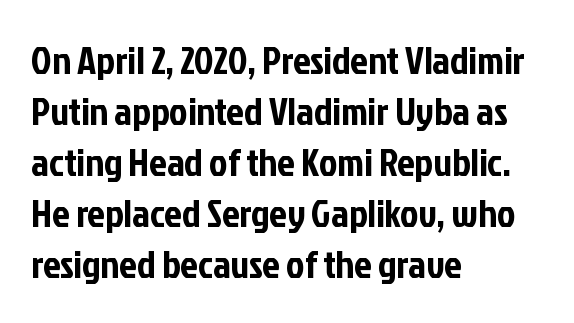
The image shows 39 px condensed sans-serif type, upright; set left-aligned, normal line spacing (1.31x), normal letter spacing, not underlined; low stroke contrast and a medium x-height.
